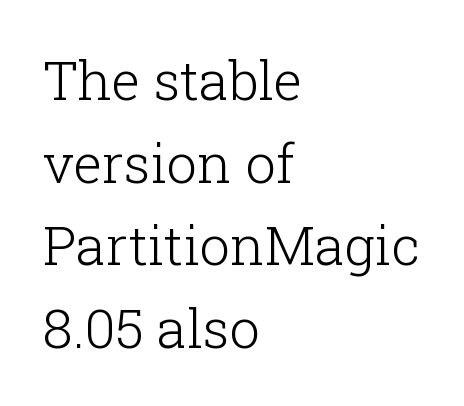
{"serif": "yes", "italic": "no", "bold": "no", "weight": "light", "width": "normal", "stroke_contrast": "low", "x_height": "medium", "monospaced": "no", "underline": "no", "align": "left", "line_spacing": "normal", "line_spacing_ratio": 1.53, "letter_spacing": "normal", "letter_spacing_em": 0.0, "glyph_px": 54}
